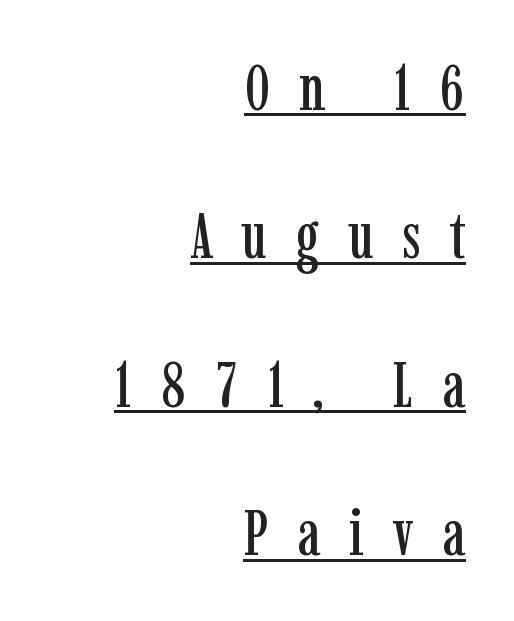
This is serif lettering, the kind often seen in printed books. Each letter keeps its own natural width here, so spacing adapts to shape. The rendering inserts visible extra space after every character. Every row of glyphs terminates at an identical x-position on the right. A typesetter would call this leading open, well beyond the default.
